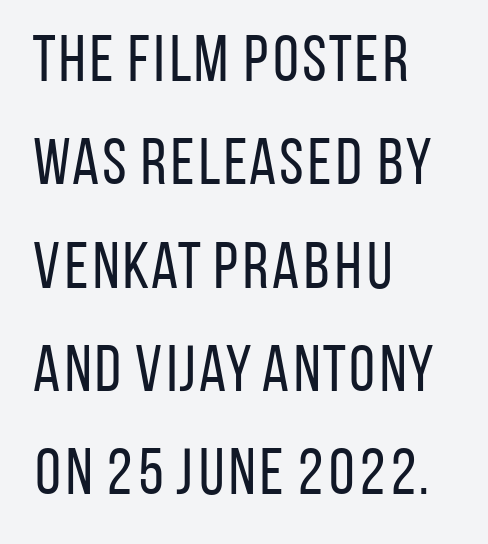
{"serif": "no", "italic": "no", "bold": "no", "weight": "regular", "width": "condensed", "stroke_contrast": "low", "x_height": "large", "monospaced": "no", "underline": "no", "align": "left", "line_spacing": "normal", "line_spacing_ratio": 1.59, "letter_spacing": "normal", "letter_spacing_em": 0.0, "glyph_px": 65}
